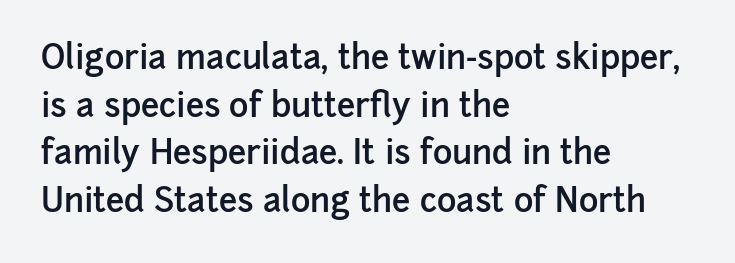
A sans-serif font was chosen for this passage. A semibold gives these letters moderate extra thickness, short of bold. Compared with typical body copy, the letter spacing here is the same. Students, observe: this is what conventionally led text looks like. The specimen reads as upright at a glance.
